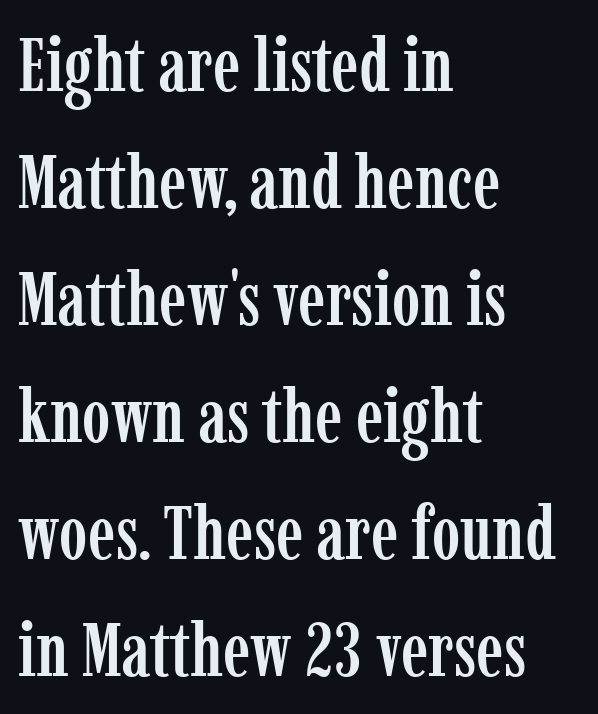
Q: Is the text italic (slanted)? A: No, it is upright.
Q: Is the typeface a serif or a sans-serif typeface? A: Serif.
Q: Is the text underlined? A: No.
Q: How is the paragraph aligned? A: Left-aligned.
Q: Is the spacing between letters normal or unusually wide? A: Normal.
Q: Is the spacing between lines tight, normal or loose? A: Normal.
Q: Width (condensed, normal, or wide)? A: Condensed.
Q: Stroke contrast? A: Low.
Q: x-height? A: Medium.
Q: Monospaced? A: No.
